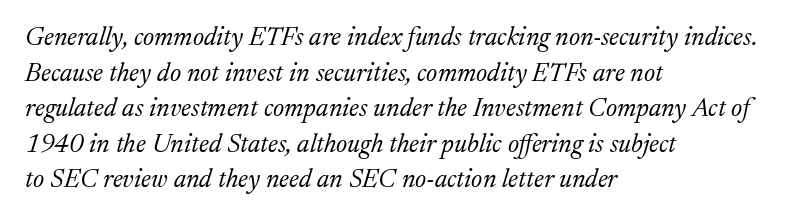
The image shows 26 px text type, italic (leaning right); set left-aligned, normal line spacing (1.37x), normal letter spacing, not underlined.
